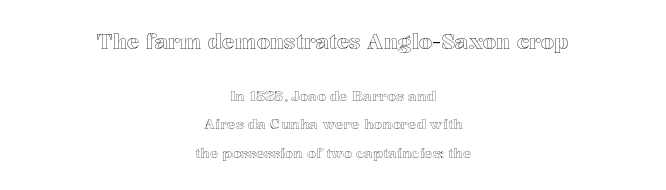
Lines of text with bare space underneath. Look at the glyph heights: the upper group is clearly the bigger setting. The line texture is even and compact thanks to regular tracking. Rendered with straight, roman letterforms. A student would call this center alignment; a typographer would say set centered. Each new line begins a long way beneath the previous one.
